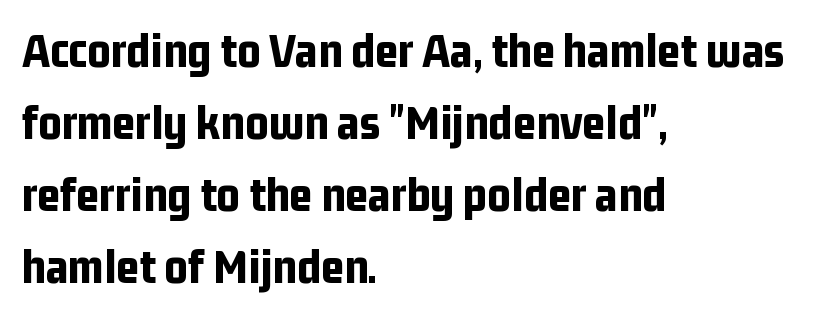
The image shows 50 px bold, condensed sans-serif type, upright; set left-aligned, normal line spacing (1.44x), normal letter spacing, not underlined; low stroke contrast and a medium x-height.
